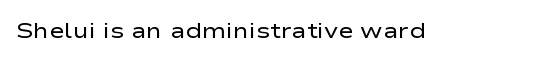
{"italic": "no", "bold": "no", "underline": "no", "letter_spacing": "normal", "letter_spacing_em": 0.0, "glyph_px": 21}
